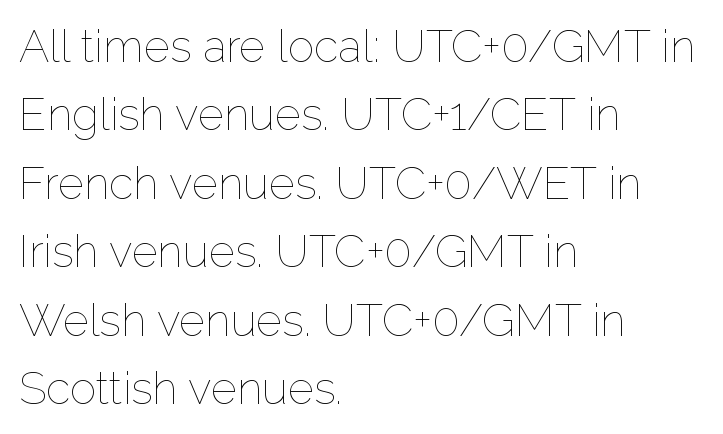
The image shows 45 px thin type, upright; set left-aligned, normal line spacing (1.52x), normal letter spacing, not underlined; low stroke contrast and a medium x-height.
